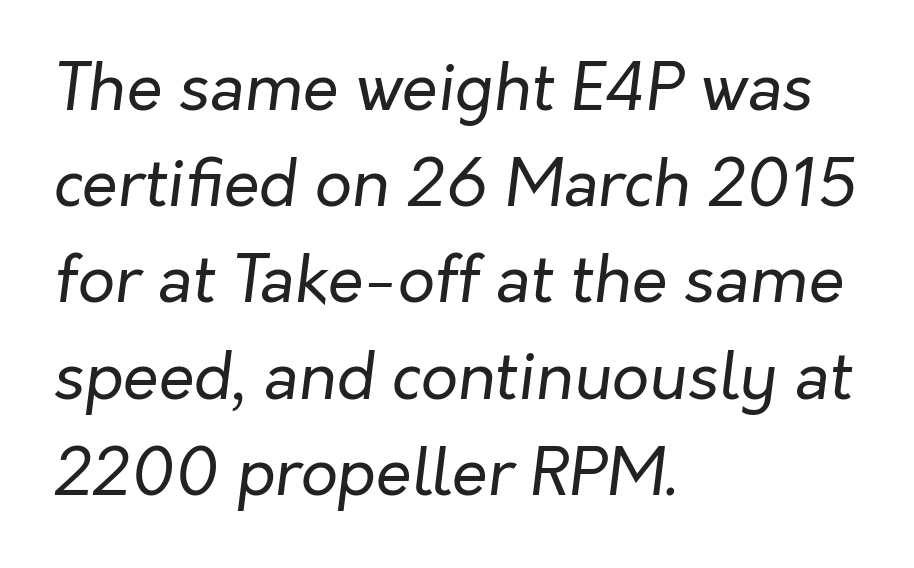
Q: Is the text bold? A: No.
Q: Is the text italic (slanted)? A: Yes, it leans right by about 7 degrees.
Q: Is the text underlined? A: No.
Q: How is the paragraph aligned? A: Left-aligned.
Q: Is the spacing between letters normal or unusually wide? A: Normal.
Q: Is the spacing between lines tight, normal or loose? A: Normal.
Q: Width (condensed, normal, or wide)? A: Normal.
Q: Stroke contrast? A: Low.
Q: x-height? A: Medium.
Q: Monospaced? A: No.
